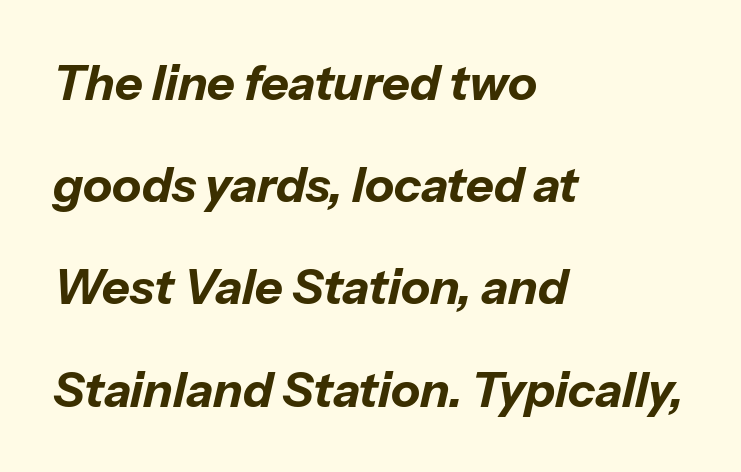
Q: Is the text bold? A: Yes.
Q: Is the text italic (slanted)? A: Yes, it leans right by about 13 degrees.
Q: Is the text underlined? A: No.
Q: How is the paragraph aligned? A: Left-aligned.
Q: Is the spacing between letters normal or unusually wide? A: Normal.
Q: Is the spacing between lines tight, normal or loose? A: Loose.
Q: Width (condensed, normal, or wide)? A: Normal.
Q: Stroke contrast? A: Low.
Q: x-height? A: Medium.
Q: Monospaced? A: No.
